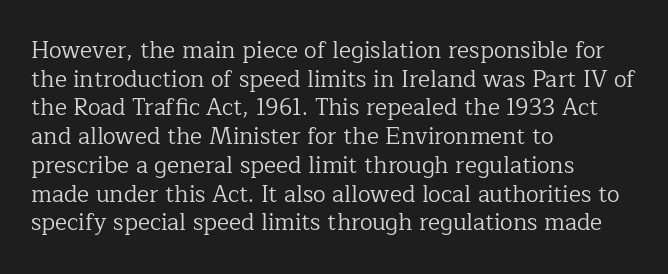
{"italic": "no", "bold": "no", "underline": "no", "align": "left", "line_spacing": "normal", "line_spacing_ratio": 1.25, "letter_spacing": "normal", "letter_spacing_em": 0.0, "glyph_px": 23}
